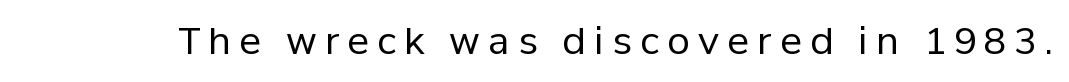
Plain, unruled lines of type. These lines are rendered in a variable-pitch font. No heavy texture on the line: the type isn't bold. Tracking here is generous; glyphs stand well apart from one another. Type style note: lacks serifs.
